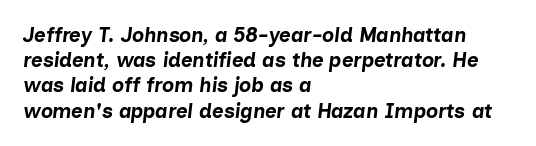
The rows are spaced the way most documents space them. Every character sits at an angle, as italics do. Reading down the block, your eye returns to a fixed left position each line. The space directly below the letters is spotless. In terms of letterspacing, this is plain default setting.
